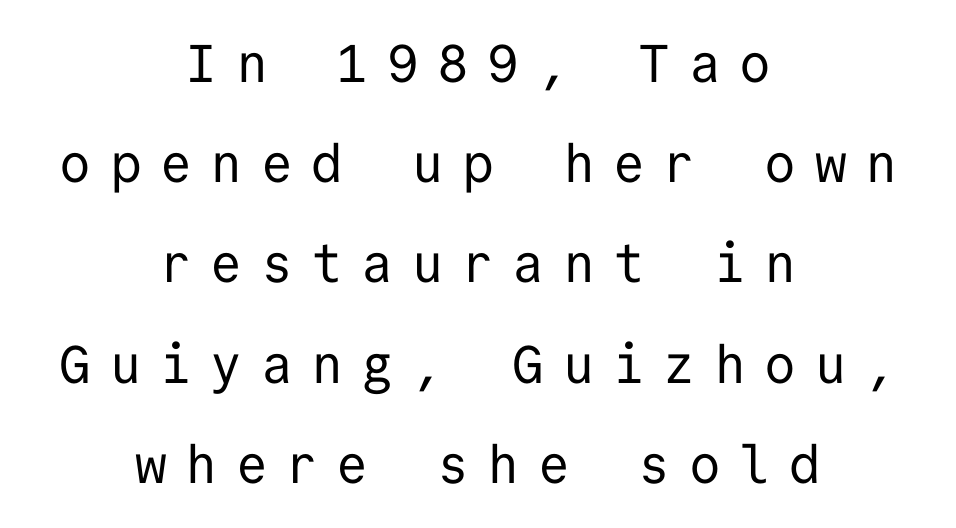
Q: Is the text bold? A: No.
Q: Is the text italic (slanted)? A: No, it is upright.
Q: Is the typeface a serif or a sans-serif typeface? A: Sans-serif.
Q: Is the text underlined? A: No.
Q: How is the paragraph aligned? A: Centered.
Q: Is the spacing between letters normal or unusually wide? A: Unusually wide.
Q: Width (condensed, normal, or wide)? A: Normal.
Q: Stroke contrast? A: Low.
Q: x-height? A: Medium.
Q: Monospaced? A: Yes.
